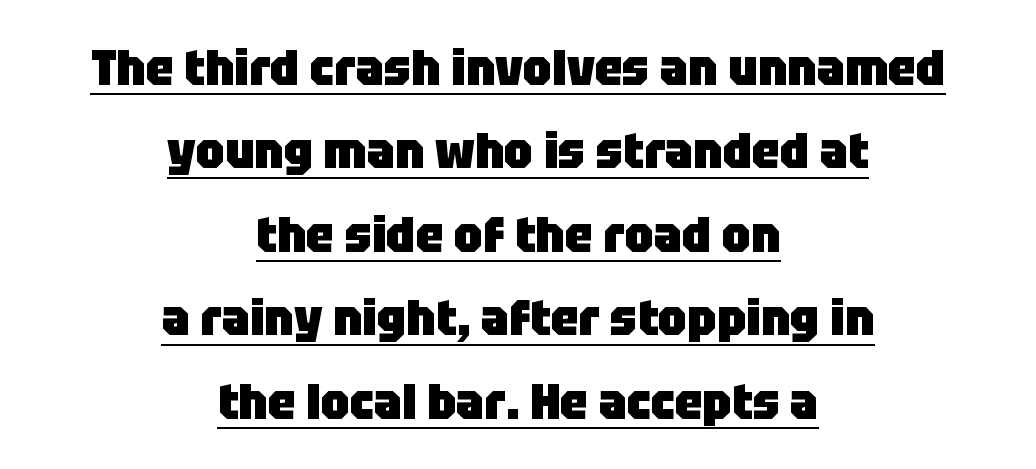
{"serif": "no", "italic": "no", "bold": "yes", "weight": "heavy", "width": "normal", "stroke_contrast": "low", "x_height": "large", "monospaced": "no", "underline": "yes", "align": "center", "line_spacing": "normal", "line_spacing_ratio": 1.67, "letter_spacing": "normal", "letter_spacing_em": 0.0, "glyph_px": 50}
